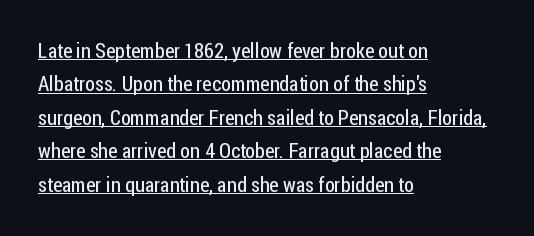
Notice how the stems are strictly vertical — no italics here. Does the leading feel generous? No, just average. How are the letters spaced? Ordinarily, with no added tracking. Is the block centered? No — it sits flush against the left margin.
